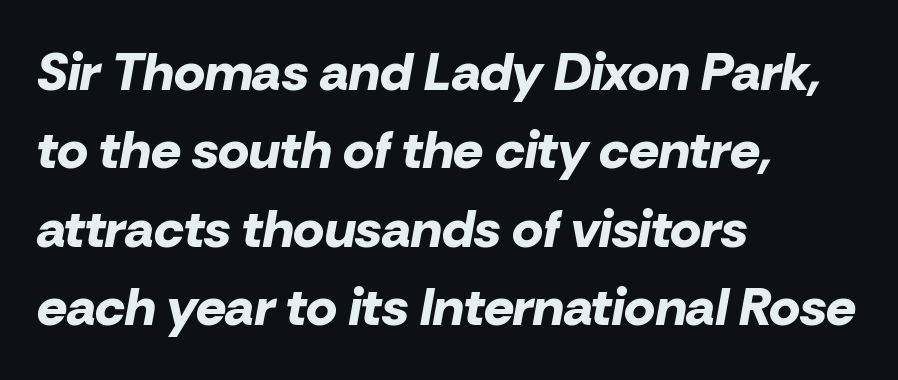
The space directly below the letters is spotless. Does the copy run flush right? No — it runs flush left. One glance says typical: line gaps are just what's usual. These lines keep a tight, regular rhythm from letter to letter. A typesetter would mark this as italic.
